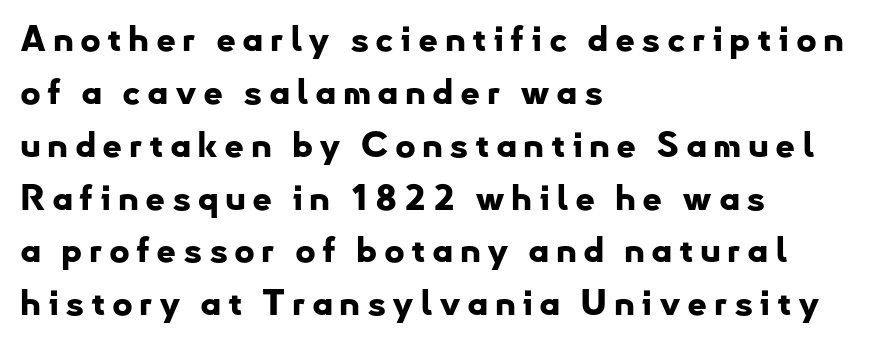
Line starts are locked; line ends wander. The face used here is proportionally spaced, like ordinary book or web type. Do the letters lean? They stand straight. Stroke thickness is high; the sample reads as a true bold. Regular leading.
